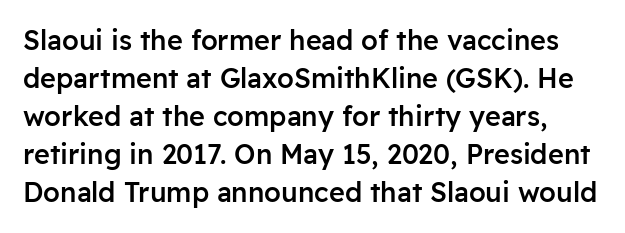
No italicization has been applied; the sample stays upright. This rendering features lettering with no underline. Successive baselines arrive at the customary interval. Here the glyphs are tracked normally, forming tight word shapes.
